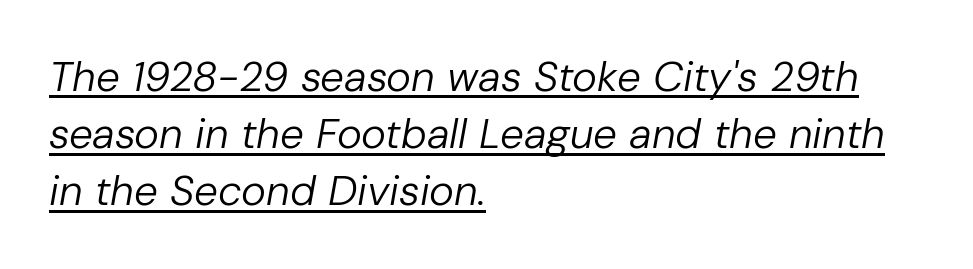
{"italic": "yes", "lean": "right", "slant_degrees": 10, "bold": "no", "weight": "regular", "width": "normal", "stroke_contrast": "low", "x_height": "medium", "monospaced": "no", "underline": "yes", "align": "left", "line_spacing": "normal", "line_spacing_ratio": 1.36, "letter_spacing": "normal", "letter_spacing_em": 0.0, "glyph_px": 42}
